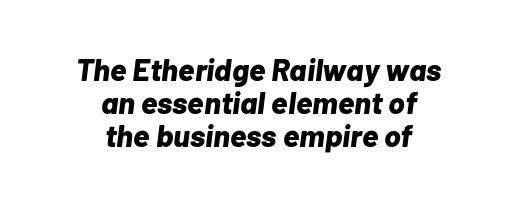
Q: Is the text bold? A: Yes.
Q: Is the text italic (slanted)? A: Yes, it leans right by about 7 degrees.
Q: Is the text underlined? A: No.
Q: How is the paragraph aligned? A: Centered.
Q: Is the spacing between letters normal or unusually wide? A: Normal.
Q: Is the spacing between lines tight, normal or loose? A: Tight.
Q: Width (condensed, normal, or wide)? A: Normal.
Q: Stroke contrast? A: Low.
Q: x-height? A: Medium.
Q: Monospaced? A: No.
